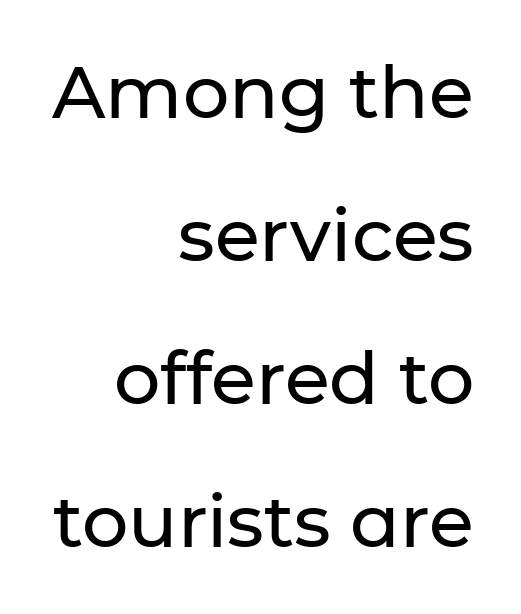
The image shows 73 px sans-serif type, upright; set right-aligned, loose line spacing (1.96x), normal letter spacing, not underlined; low stroke contrast and a medium x-height.
